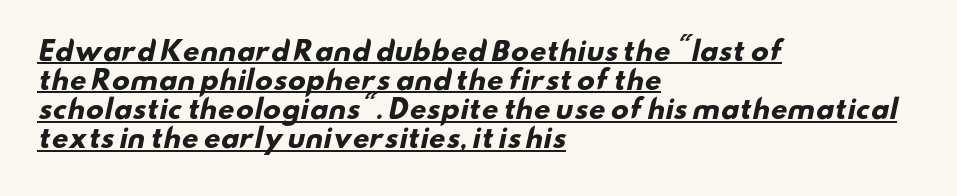
{"bold": "yes", "underline": "yes", "align": "left", "line_spacing": "tight", "line_spacing_ratio": 1.12, "letter_spacing": "normal", "letter_spacing_em": 0.0, "glyph_px": 26}
